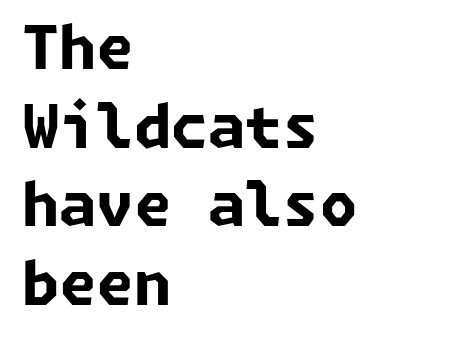
Q: Is the text bold? A: Yes.
Q: Is the typeface a serif or a sans-serif typeface? A: Sans-serif.
Q: Is the text underlined? A: No.
Q: How is the paragraph aligned? A: Left-aligned.
Q: Is the spacing between letters normal or unusually wide? A: Normal.
Q: Is the spacing between lines tight, normal or loose? A: Normal.
Q: Width (condensed, normal, or wide)? A: Normal.
Q: Stroke contrast? A: Low.
Q: x-height? A: Medium.
